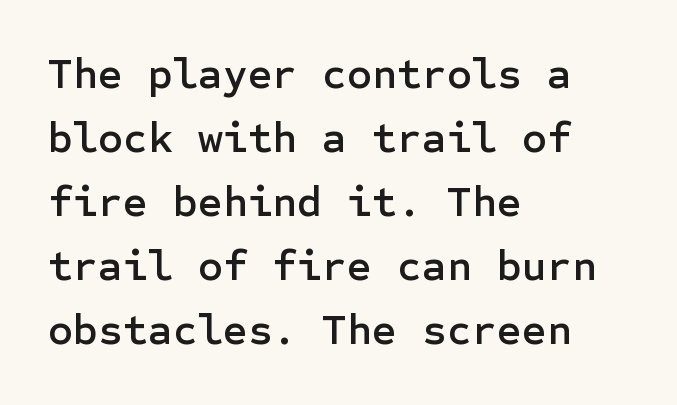
The image shows 43 px sans-serif type, upright; set left-aligned, normal line spacing (1.49x), normal letter spacing, not underlined; low stroke contrast and a medium x-height.
